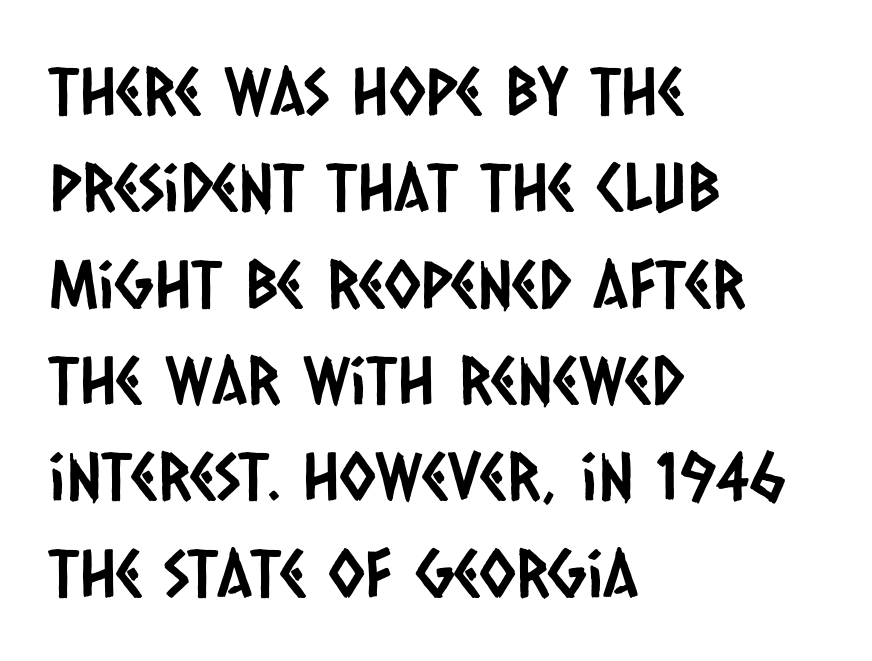
Q: Is the typeface a serif or a sans-serif typeface? A: Sans-serif.
Q: Is the text underlined? A: No.
Q: How is the paragraph aligned? A: Left-aligned.
Q: Is the spacing between letters normal or unusually wide? A: Normal.
Q: Is the spacing between lines tight, normal or loose? A: Normal.
Q: Width (condensed, normal, or wide)? A: Condensed.
Q: Stroke contrast? A: Low.
Q: x-height? A: Large.
Q: Monospaced? A: No.
